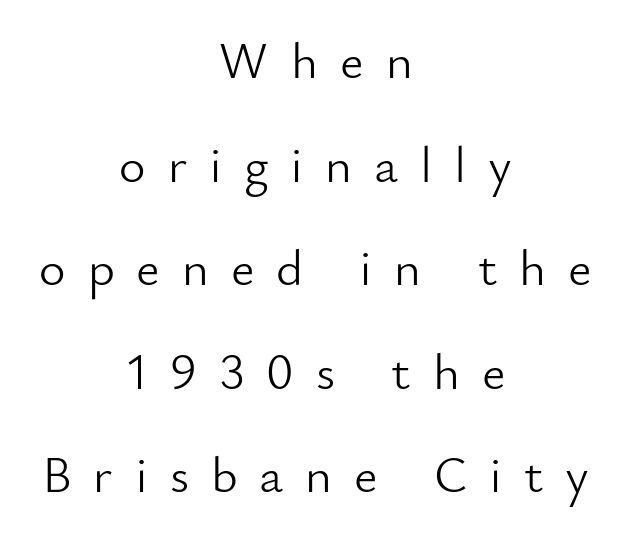
Q: Is the text bold? A: No.
Q: Is the text italic (slanted)? A: No, it is upright.
Q: Is the typeface a serif or a sans-serif typeface? A: Sans-serif.
Q: Is the text underlined? A: No.
Q: How is the paragraph aligned? A: Centered.
Q: Is the spacing between letters normal or unusually wide? A: Unusually wide.
Q: Is the spacing between lines tight, normal or loose? A: Loose.
Q: Width (condensed, normal, or wide)? A: Normal.
Q: Stroke contrast? A: Low.
Q: x-height? A: Small.
Q: Monospaced? A: No.
